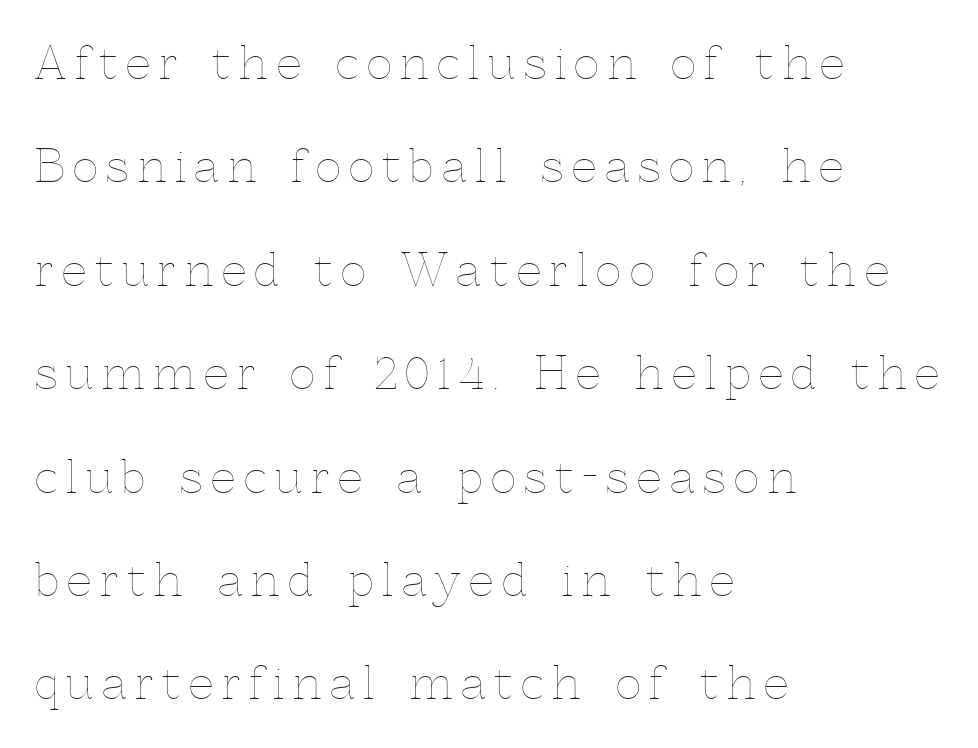
{"italic": "no", "bold": "no", "weight": "thin", "width": "normal", "x_height": "medium", "monospaced": "no", "underline": "no", "align": "left", "line_spacing": "loose", "line_spacing_ratio": 2.35, "letter_spacing": "wide", "letter_spacing_em": 0.2, "glyph_px": 44}
